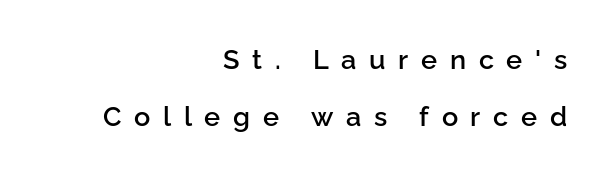
Q: Is the text bold? A: Semi-bold.
Q: Is the text italic (slanted)? A: No, it is upright.
Q: Is the text underlined? A: No.
Q: How is the paragraph aligned? A: Right-aligned.
Q: Is the spacing between letters normal or unusually wide? A: Unusually wide.
Q: Is the spacing between lines tight, normal or loose? A: Loose.
